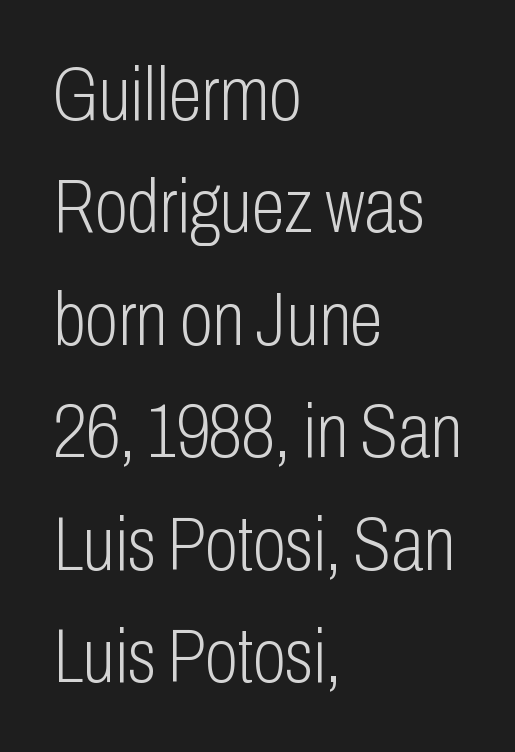
Q: Is the text bold? A: No.
Q: Is the text italic (slanted)? A: No, it is upright.
Q: Is the typeface a serif or a sans-serif typeface? A: Sans-serif.
Q: Is the text underlined? A: No.
Q: How is the paragraph aligned? A: Left-aligned.
Q: Is the spacing between letters normal or unusually wide? A: Normal.
Q: Is the spacing between lines tight, normal or loose? A: Normal.
Q: Width (condensed, normal, or wide)? A: Condensed.
Q: Stroke contrast? A: Low.
Q: x-height? A: Medium.
Q: Monospaced? A: No.
